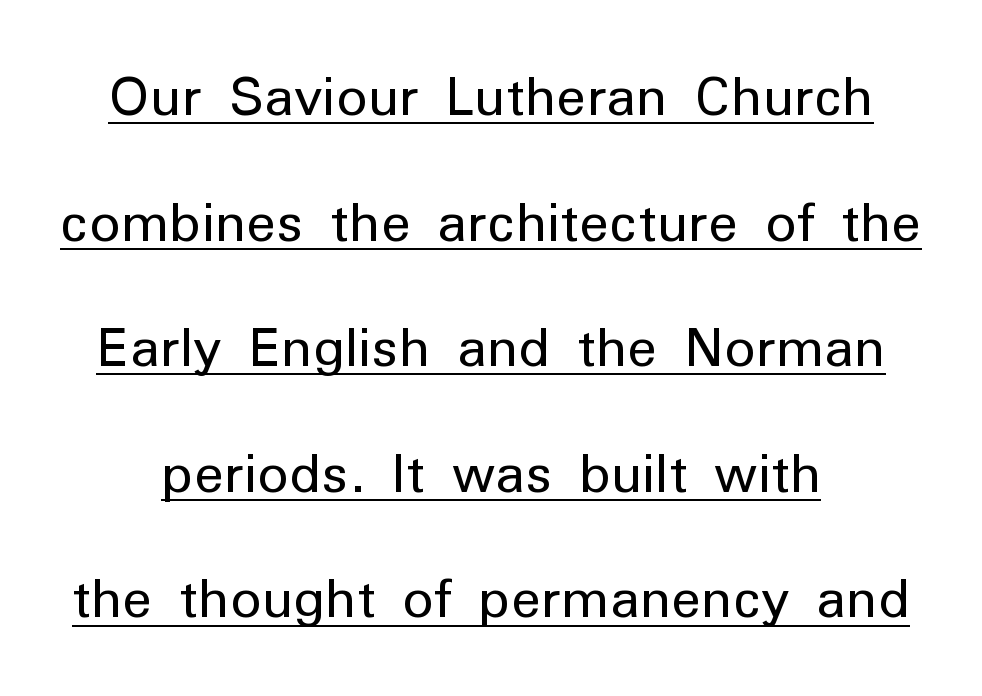
The image shows 53 px regular-weight sans-serif type, upright; set loose line spacing (2.37x), normal letter spacing, underlined; low stroke contrast and a medium x-height.
